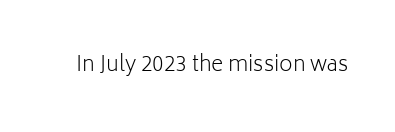
{"italic": "no", "bold": "no", "underline": "no", "letter_spacing": "normal", "letter_spacing_em": 0.0, "glyph_px": 21}
